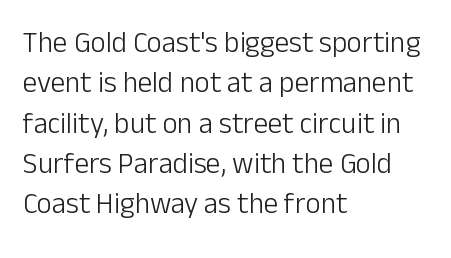
{"serif": "no", "italic": "no", "bold": "no", "weight": "light", "width": "normal", "stroke_contrast": "low", "x_height": "medium", "monospaced": "no", "underline": "no", "align": "left", "line_spacing": "normal", "line_spacing_ratio": 1.39, "letter_spacing": "normal", "letter_spacing_em": 0.0, "glyph_px": 29}
